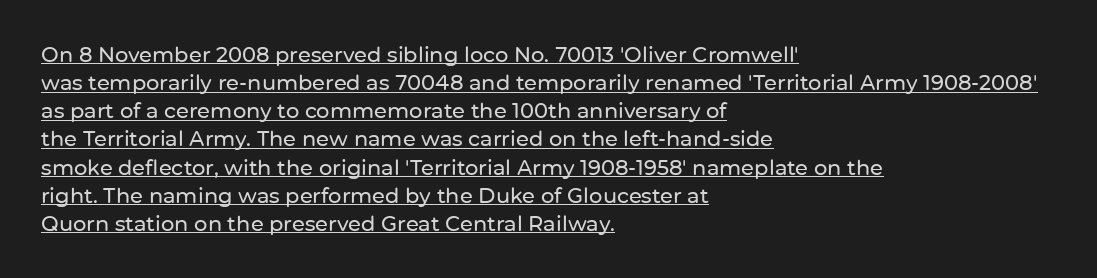
{"italic": "no", "underline": "yes", "align": "left", "line_spacing": "normal", "line_spacing_ratio": 1.34, "letter_spacing": "normal", "letter_spacing_em": 0.0, "glyph_px": 21}
